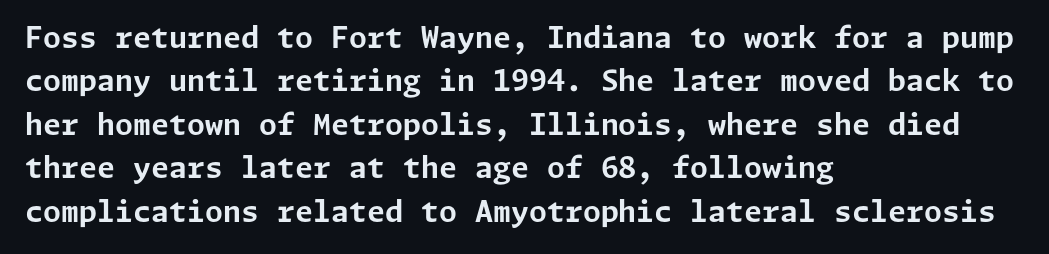
Q: Is the text bold? A: Yes.
Q: Is the text italic (slanted)? A: No, it is upright.
Q: Is the typeface a serif or a sans-serif typeface? A: Sans-serif.
Q: Is the text underlined? A: No.
Q: How is the paragraph aligned? A: Left-aligned.
Q: Is the spacing between letters normal or unusually wide? A: Normal.
Q: Is the spacing between lines tight, normal or loose? A: Normal.
Q: Width (condensed, normal, or wide)? A: Normal.
Q: Stroke contrast? A: Low.
Q: x-height? A: Medium.
